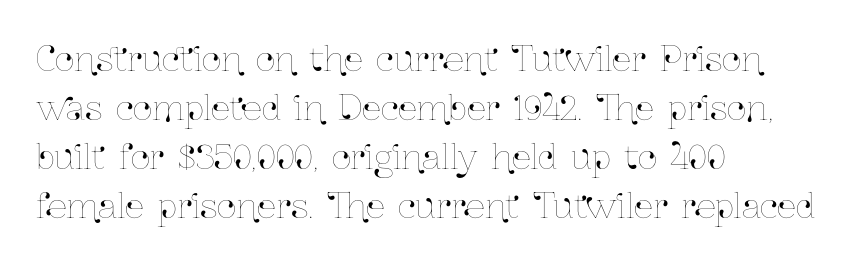
{"italic": "no", "width": "condensed", "stroke_contrast": "low", "x_height": "medium", "monospaced": "no", "underline": "no", "align": "left", "line_spacing": "normal", "line_spacing_ratio": 1.44, "letter_spacing": "normal", "letter_spacing_em": 0.0, "glyph_px": 34}
